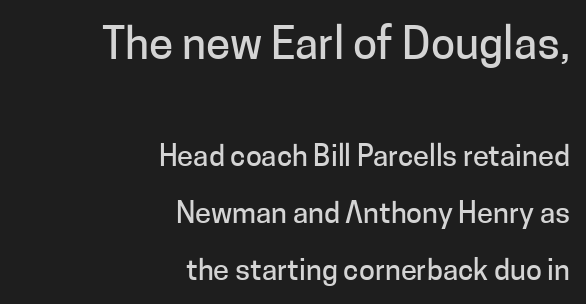
Q: Is the text italic (slanted)? A: No, it is upright.
Q: Is the typeface a serif or a sans-serif typeface? A: Sans-serif.
Q: Is the text underlined? A: No.
Q: How is the paragraph aligned? A: Right-aligned.
Q: Is the spacing between letters normal or unusually wide? A: Normal.
Q: Is the spacing between lines tight, normal or loose? A: Loose.
Q: Which block of text is set in a larger size, the first (top) or the second (bottom)? A: The first (top) one.
Q: Width (condensed, normal, or wide)? A: Normal.
Q: Stroke contrast? A: Low.
Q: x-height? A: Medium.
Q: Monospaced? A: No.
